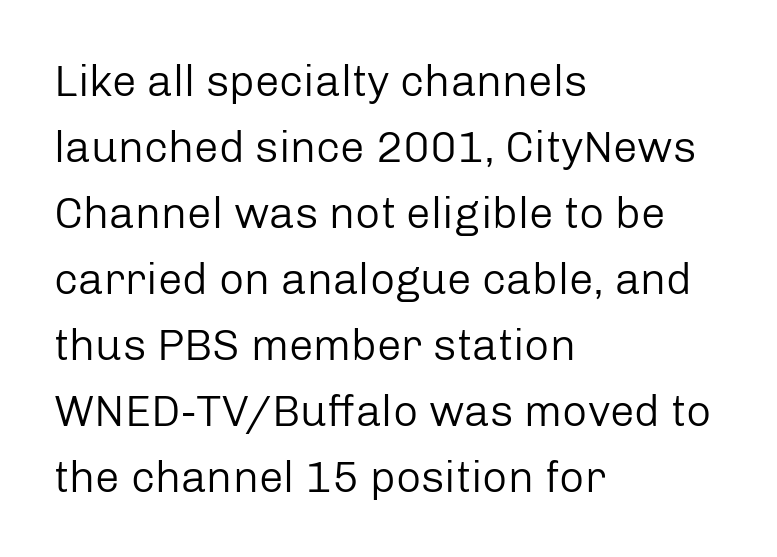
The image shows 44 px regular-weight sans-serif type, upright; set left-aligned, normal line spacing (1.5x), normal letter spacing, not underlined; low stroke contrast and a medium x-height.
